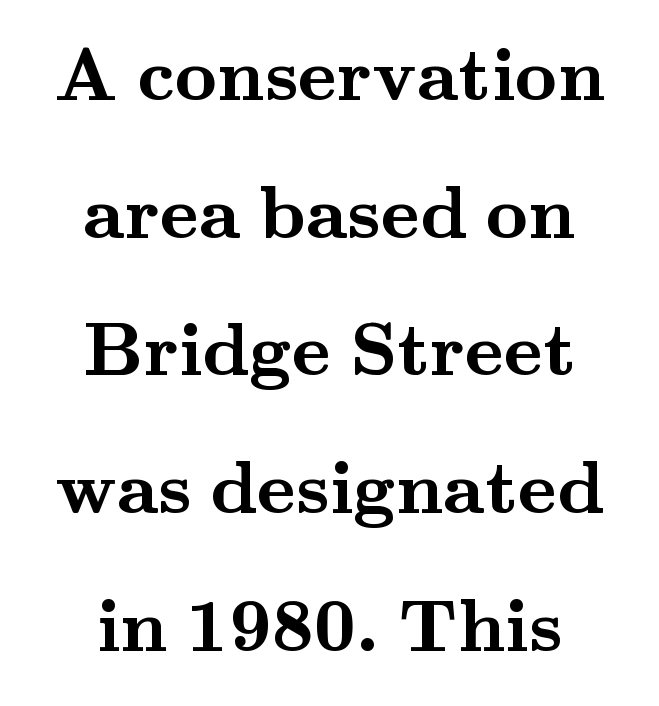
Q: Is the text bold? A: Yes.
Q: Is the text italic (slanted)? A: No, it is upright.
Q: Is the typeface a serif or a sans-serif typeface? A: Serif.
Q: Is the text underlined? A: No.
Q: Is the spacing between letters normal or unusually wide? A: Normal.
Q: Width (condensed, normal, or wide)? A: Wide.
Q: Stroke contrast? A: Medium.
Q: x-height? A: Small.
Q: Monospaced? A: No.
